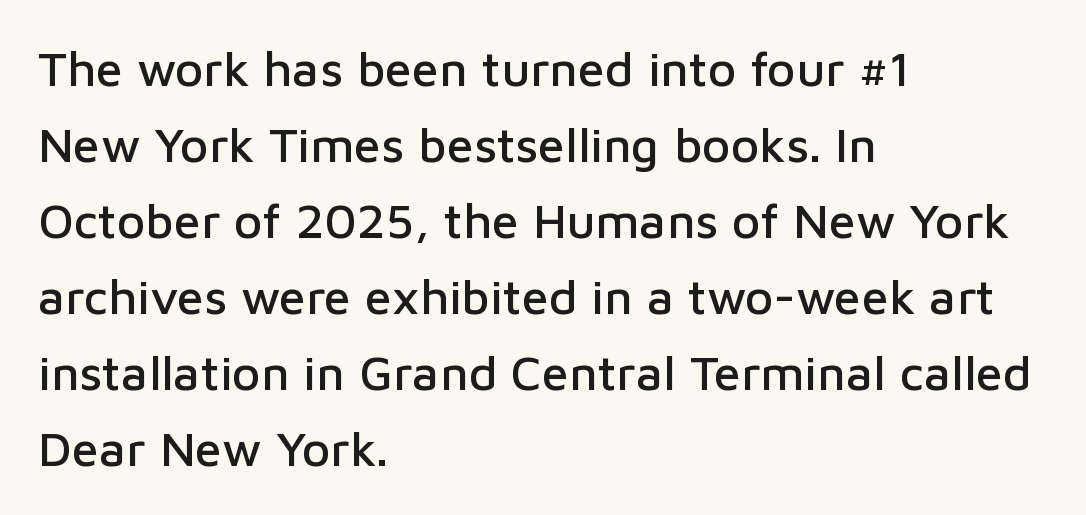
{"serif": "no", "italic": "no", "width": "normal", "stroke_contrast": "low", "x_height": "medium", "monospaced": "no", "underline": "no", "align": "left", "line_spacing": "normal", "line_spacing_ratio": 1.55, "letter_spacing": "normal", "letter_spacing_em": 0.0, "glyph_px": 49}
